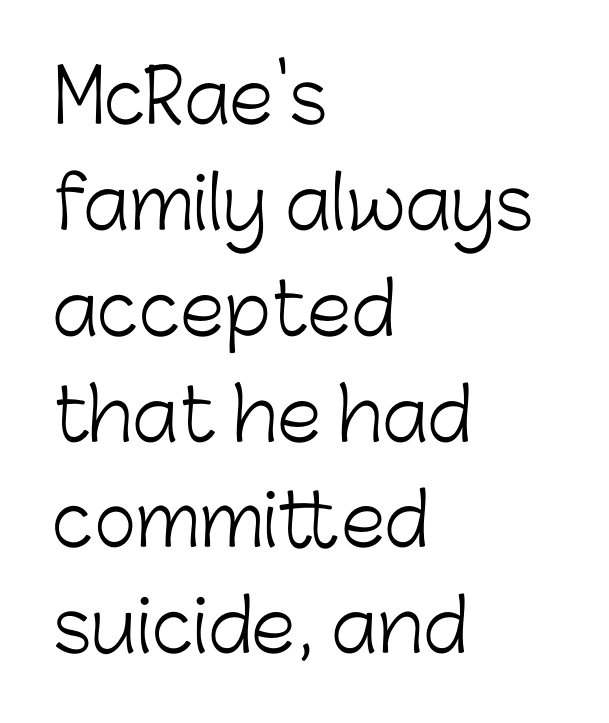
{"serif": "no", "italic": "no", "bold": "no", "weight": "light", "width": "normal", "stroke_contrast": "low", "x_height": "medium", "monospaced": "no", "underline": "no", "align": "left", "line_spacing": "normal", "line_spacing_ratio": 1.47, "letter_spacing": "normal", "letter_spacing_em": 0.0, "glyph_px": 72}
